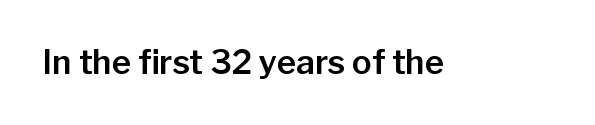
The image shows 33 px sans-serif type, upright; set normal letter spacing, not underlined; low stroke contrast and a medium x-height.
